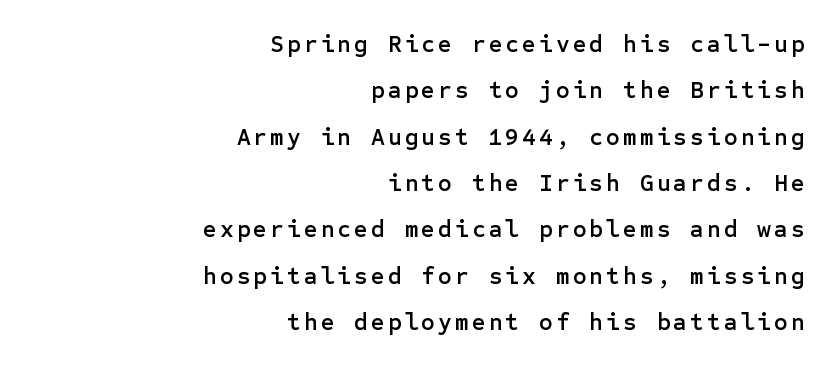
Q: Is the text italic (slanted)? A: No, it is upright.
Q: Is the text underlined? A: No.
Q: How is the paragraph aligned? A: Right-aligned.
Q: Is the spacing between lines tight, normal or loose? A: Loose.
